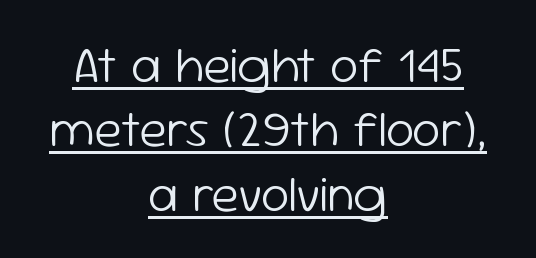
The image shows 51 px light sans-serif type, upright; set centered, normal line spacing (1.26x), normal letter spacing, underlined; low stroke contrast and a medium x-height.
